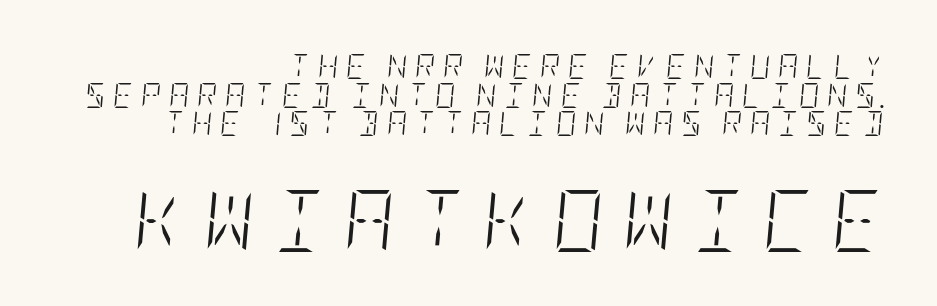
{"italic": "yes", "lean": "right", "slant_degrees": 5, "bold": "no", "weight": "light", "width": "condensed", "stroke_contrast": "low", "x_height": "large", "underline": "no", "align": "right", "line_spacing": "tight", "line_spacing_ratio": 1.15, "letter_spacing": "wide", "letter_spacing_em": 0.31, "larger_block": "second", "size_ratio": 2.48, "glyph_px": 62}
